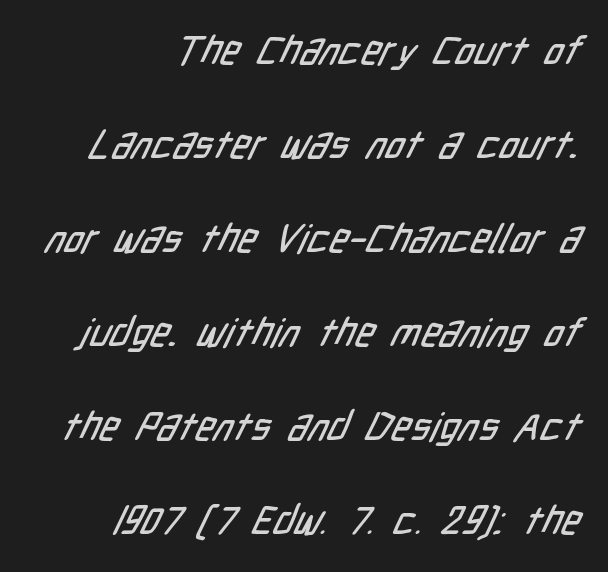
{"serif": "no", "width": "condensed", "stroke_contrast": "low", "x_height": "medium", "monospaced": "no", "underline": "no", "line_spacing": "loose", "line_spacing_ratio": 2.35, "letter_spacing": "normal", "letter_spacing_em": 0.0, "glyph_px": 40}
